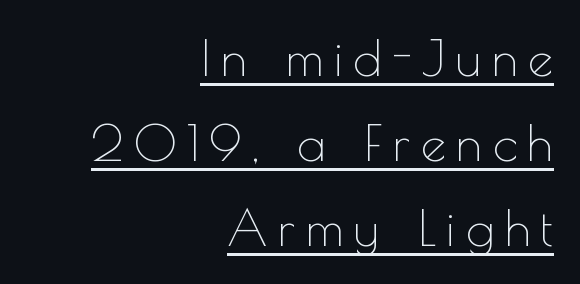
Q: Is the text bold? A: No.
Q: Is the text italic (slanted)? A: No, it is upright.
Q: Is the typeface a serif or a sans-serif typeface? A: Sans-serif.
Q: Is the text underlined? A: Yes.
Q: How is the paragraph aligned? A: Right-aligned.
Q: Is the spacing between letters normal or unusually wide? A: Unusually wide.
Q: Is the spacing between lines tight, normal or loose? A: Normal.
Q: Width (condensed, normal, or wide)? A: Normal.
Q: x-height? A: Small.
Q: Monospaced? A: No.
